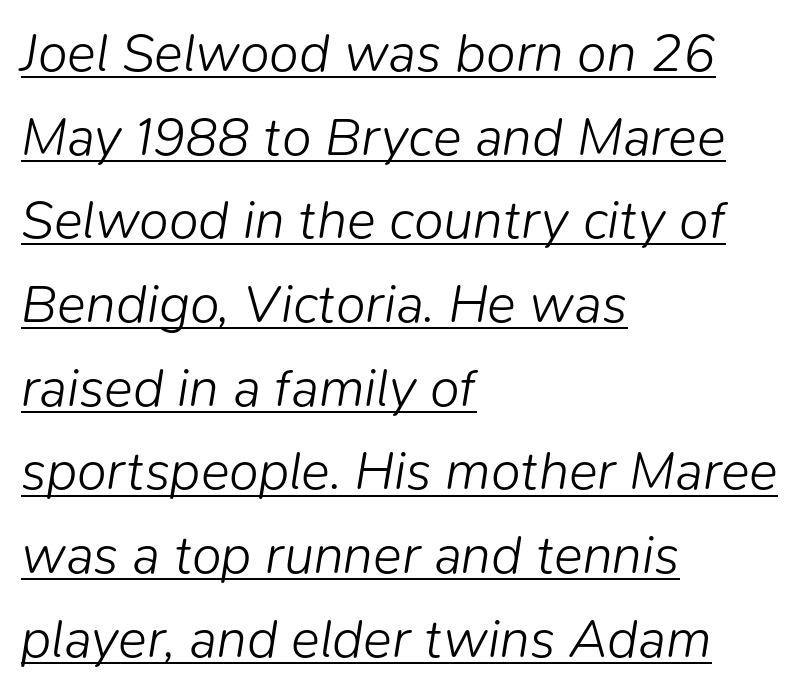
This is oblique type, the kind used for emphasis or titles. The passage shown is typed in a proportional face where columns would drift. The line-height multiplier appears to be the usual default. Like a heading marked for emphasis, these lines bear an underscore.
